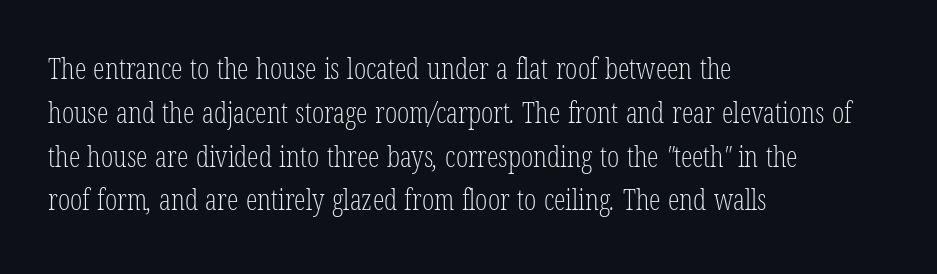
Students, observe: this is what conventionally led text looks like. The face used here is seriffed, in the tradition of book romans. Stroke mass is kept to a normal reading level or below. Caption: multi-line text, flush left, ragged right.
